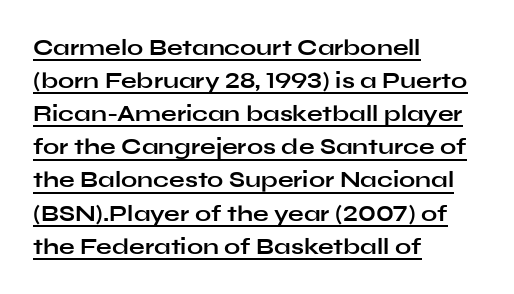
Q: Is the text bold? A: Yes.
Q: Is the text italic (slanted)? A: No, it is upright.
Q: Is the text underlined? A: Yes.
Q: How is the paragraph aligned? A: Left-aligned.
Q: Is the spacing between letters normal or unusually wide? A: Normal.
Q: Is the spacing between lines tight, normal or loose? A: Normal.
